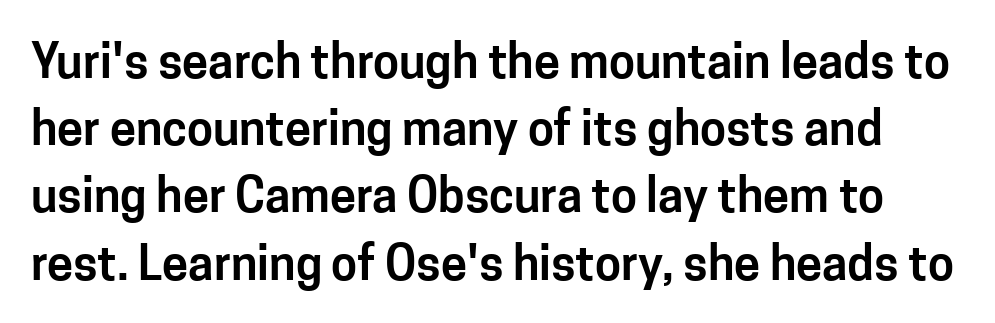
The image shows 47 px sans-serif type, upright; set normal line spacing (1.43x), normal letter spacing, not underlined; low stroke contrast and a medium x-height.
